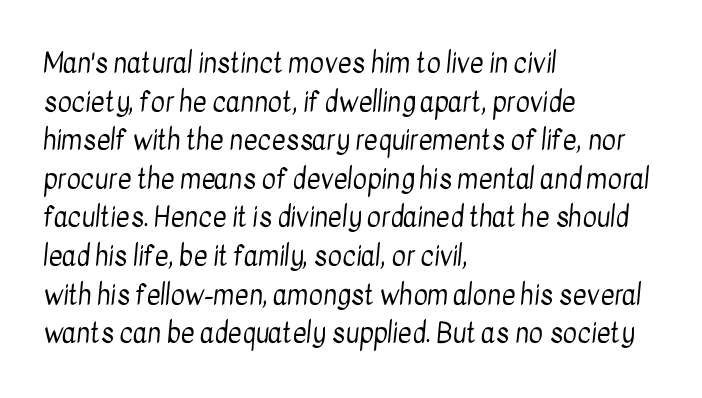
Q: Is the text bold? A: No.
Q: Is the text underlined? A: No.
Q: How is the paragraph aligned? A: Left-aligned.
Q: Is the spacing between letters normal or unusually wide? A: Normal.
Q: Is the spacing between lines tight, normal or loose? A: Normal.
